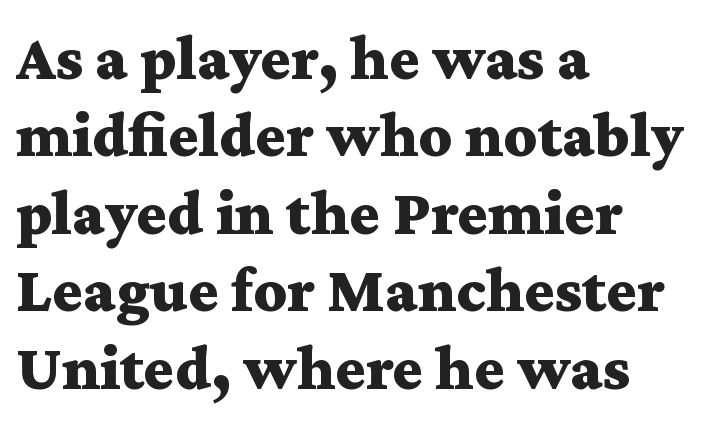
Q: Is the text bold? A: Yes.
Q: Is the text italic (slanted)? A: No, it is upright.
Q: Is the typeface a serif or a sans-serif typeface? A: Serif.
Q: Is the text underlined? A: No.
Q: How is the paragraph aligned? A: Left-aligned.
Q: Is the spacing between letters normal or unusually wide? A: Normal.
Q: Width (condensed, normal, or wide)? A: Wide.
Q: Stroke contrast? A: Medium.
Q: x-height? A: Medium.
Q: Monospaced? A: No.
